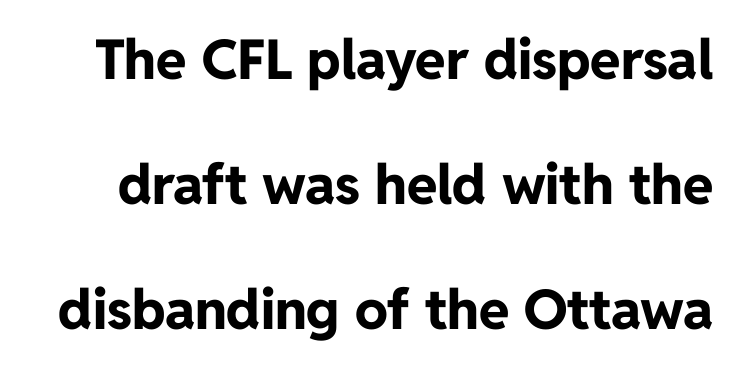
Do the characters align in a grid? No, the font is proportional. The letters sit at their default tracking, neither squeezed nor spread. Bare-footed words on every line. Reading down the column, the eye jumps a long way to each next line. The type family on display is of the sans-serif kind.
